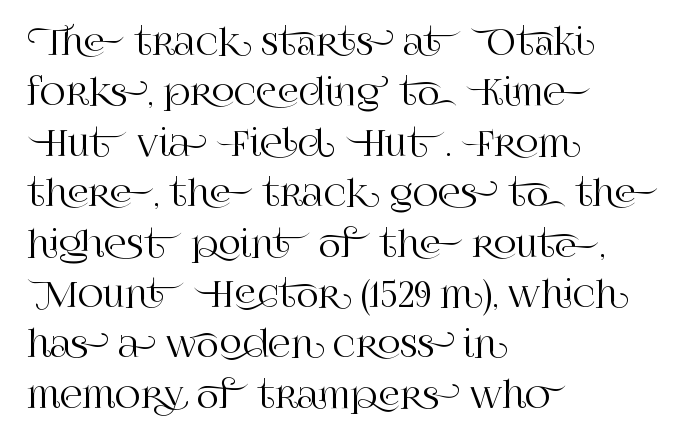
Q: Is the text italic (slanted)? A: No, it is upright.
Q: Is the typeface a serif or a sans-serif typeface? A: Serif.
Q: Is the text underlined? A: No.
Q: How is the paragraph aligned? A: Left-aligned.
Q: Is the spacing between letters normal or unusually wide? A: Normal.
Q: Is the spacing between lines tight, normal or loose? A: Normal.
Q: Width (condensed, normal, or wide)? A: Normal.
Q: Stroke contrast? A: High.
Q: x-height? A: Large.
Q: Monospaced? A: No.
